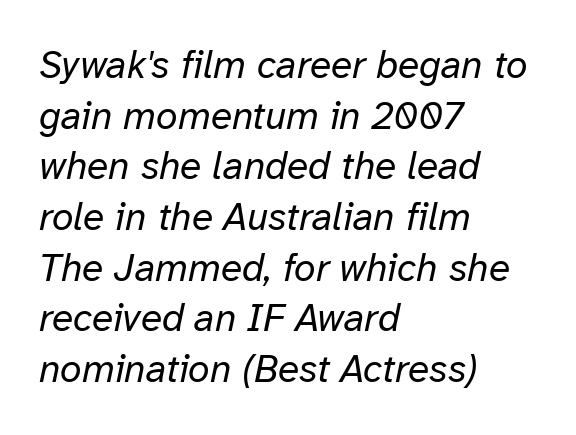
{"italic": "yes", "lean": "right", "slant_degrees": 12, "bold": "no", "weight": "regular", "width": "normal", "stroke_contrast": "low", "x_height": "medium", "monospaced": "no", "underline": "no", "align": "left", "line_spacing": "normal", "line_spacing_ratio": 1.3, "letter_spacing": "normal", "letter_spacing_em": 0.0, "glyph_px": 39}
